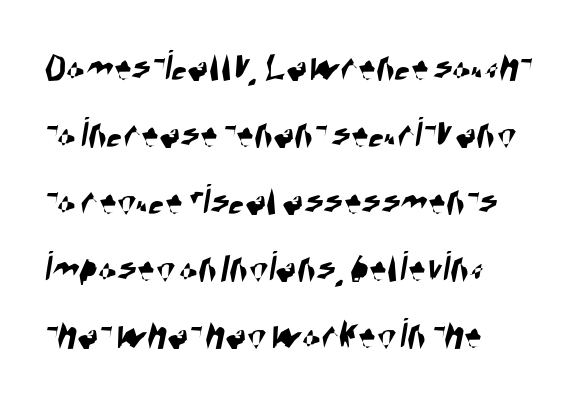
Nobody drew a line under any word here. This sample uses plain, unmodified letter spacing. These lines are composed in type without serifs. Vertical spacing — default. Here the designer chose a conventional face with non-uniform glyph widths. This rendering uses left alignment, leaving the right contour irregular.
